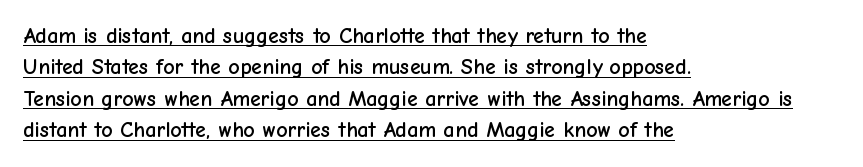
Q: Is the text italic (slanted)? A: No, it is upright.
Q: Is the text underlined? A: Yes.
Q: How is the paragraph aligned? A: Left-aligned.
Q: Is the spacing between letters normal or unusually wide? A: Normal.
Q: Is the spacing between lines tight, normal or loose? A: Normal.
